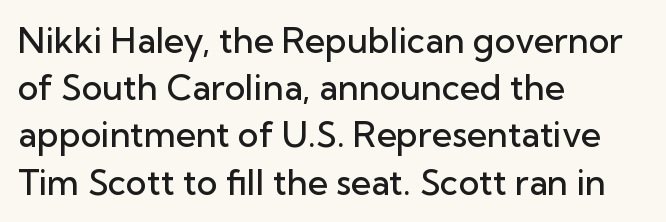
Q: Is the text bold? A: Semi-bold.
Q: Is the text italic (slanted)? A: No, it is upright.
Q: Is the typeface a serif or a sans-serif typeface? A: Sans-serif.
Q: Is the text underlined? A: No.
Q: How is the paragraph aligned? A: Left-aligned.
Q: Is the spacing between letters normal or unusually wide? A: Normal.
Q: Is the spacing between lines tight, normal or loose? A: Normal.
Q: Width (condensed, normal, or wide)? A: Normal.
Q: Stroke contrast? A: Low.
Q: x-height? A: Medium.
Q: Monospaced? A: No.
